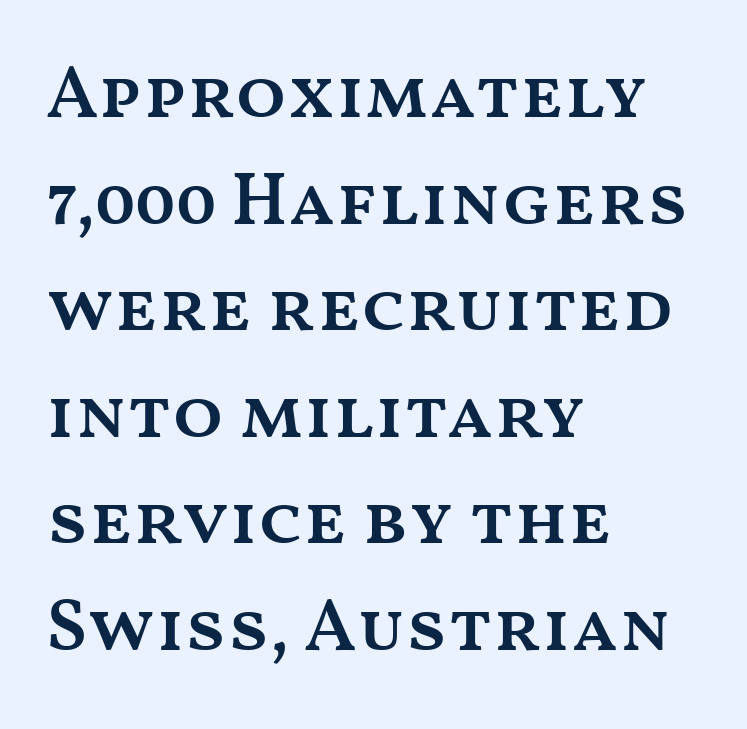
The image shows 74 px semibold, wide type, upright; set left-aligned, normal line spacing (1.44x), normal letter spacing, not underlined; medium stroke contrast and a medium x-height.
